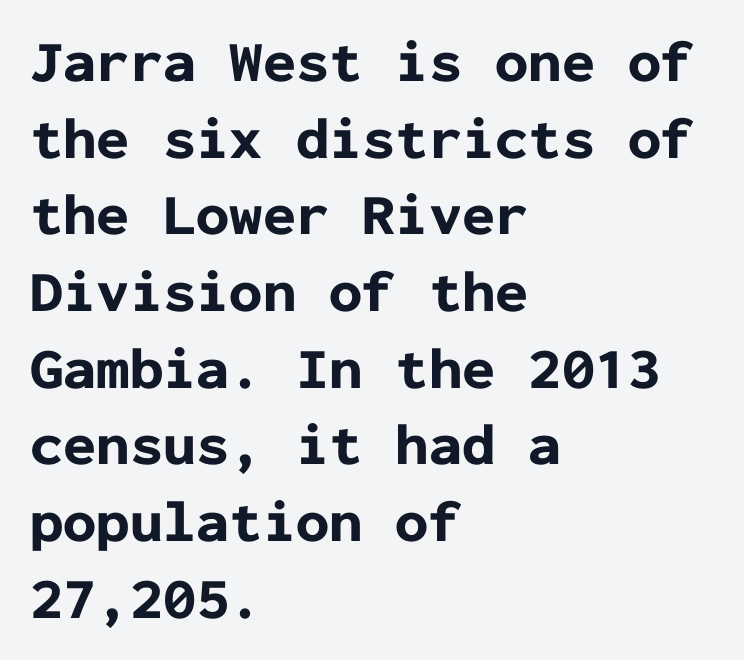
The image shows 59 px bold sans-serif type, upright, monospaced; set left-aligned, normal line spacing (1.3x), normal letter spacing, not underlined; low stroke contrast and a medium x-height.
